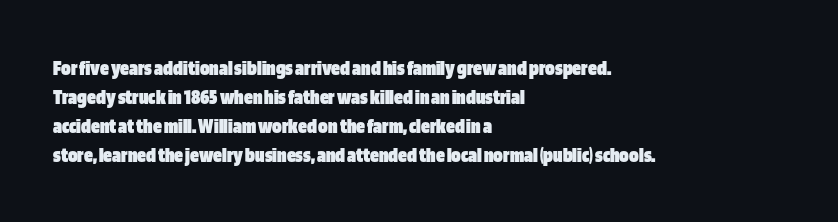
Q: Is the text bold? A: Yes.
Q: Is the text italic (slanted)? A: No, it is upright.
Q: Is the text underlined? A: No.
Q: How is the paragraph aligned? A: Left-aligned.
Q: Is the spacing between letters normal or unusually wide? A: Normal.
Q: Is the spacing between lines tight, normal or loose? A: Normal.
